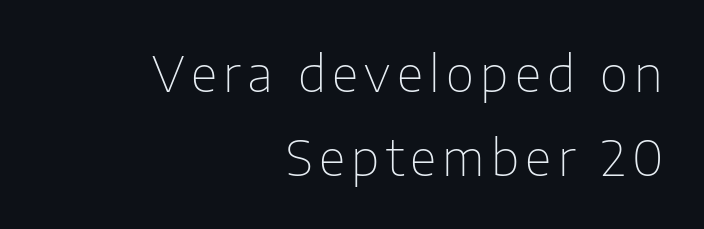
Q: Is the text bold? A: No.
Q: Is the text italic (slanted)? A: No, it is upright.
Q: Is the typeface a serif or a sans-serif typeface? A: Sans-serif.
Q: Is the text underlined? A: No.
Q: How is the paragraph aligned? A: Right-aligned.
Q: Width (condensed, normal, or wide)? A: Normal.
Q: Stroke contrast? A: Low.
Q: x-height? A: Medium.
Q: Monospaced? A: No.
